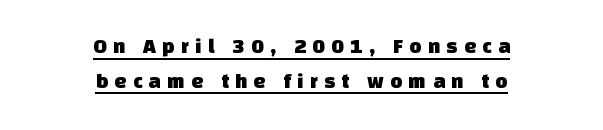
Q: Is the text underlined? A: Yes.
Q: How is the paragraph aligned? A: Centered.
Q: Is the spacing between letters normal or unusually wide? A: Unusually wide.
Q: Is the spacing between lines tight, normal or loose? A: Normal.
